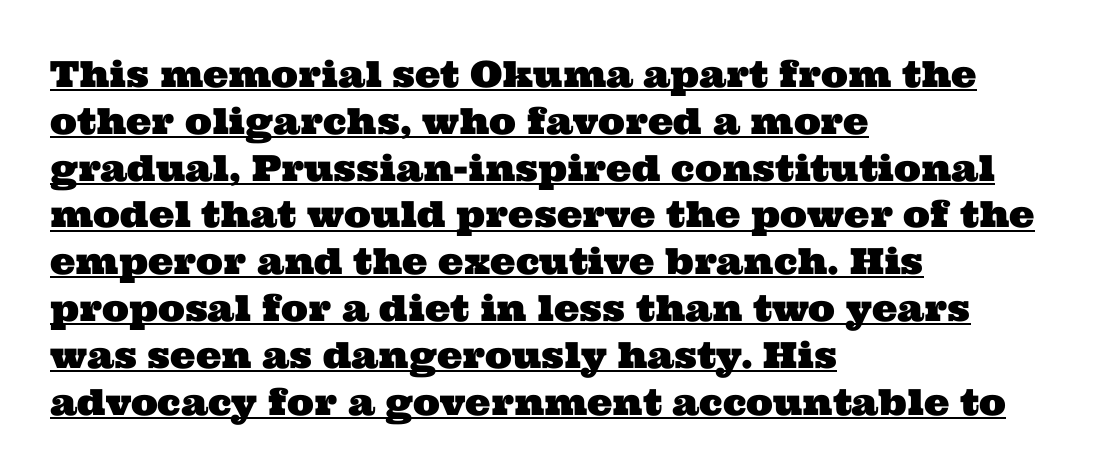
Q: Is the typeface a serif or a sans-serif typeface? A: Serif.
Q: Is the text underlined? A: Yes.
Q: How is the paragraph aligned? A: Left-aligned.
Q: Is the spacing between letters normal or unusually wide? A: Normal.
Q: Is the spacing between lines tight, normal or loose? A: Normal.
Q: Width (condensed, normal, or wide)? A: Wide.
Q: Stroke contrast? A: Medium.
Q: x-height? A: Medium.
Q: Monospaced? A: No.
